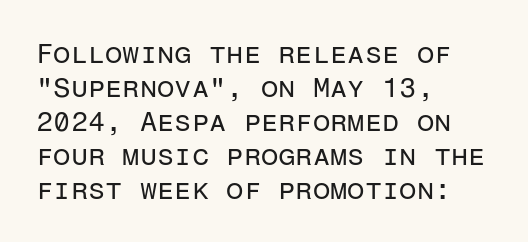
The passage shown is typeset with a sans-serif family. Caption: face not bold, strokes unweighted. In terms of letterspacing, this is plain default setting. A bare baseline throughout the passage.
